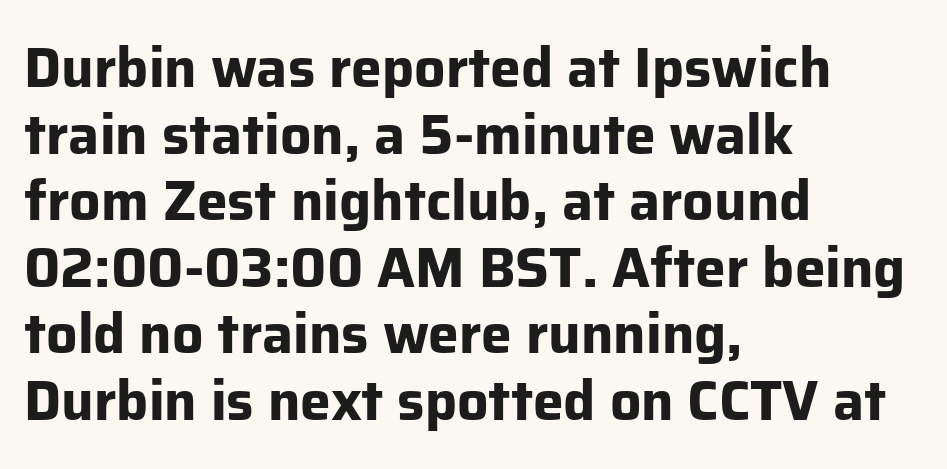
{"serif": "no", "italic": "no", "bold": "yes", "weight": "bold", "width": "normal", "stroke_contrast": "low", "x_height": "medium", "monospaced": "no", "underline": "no", "align": "left", "line_spacing_ratio": 1.21, "letter_spacing": "normal", "letter_spacing_em": 0.0, "glyph_px": 55}
